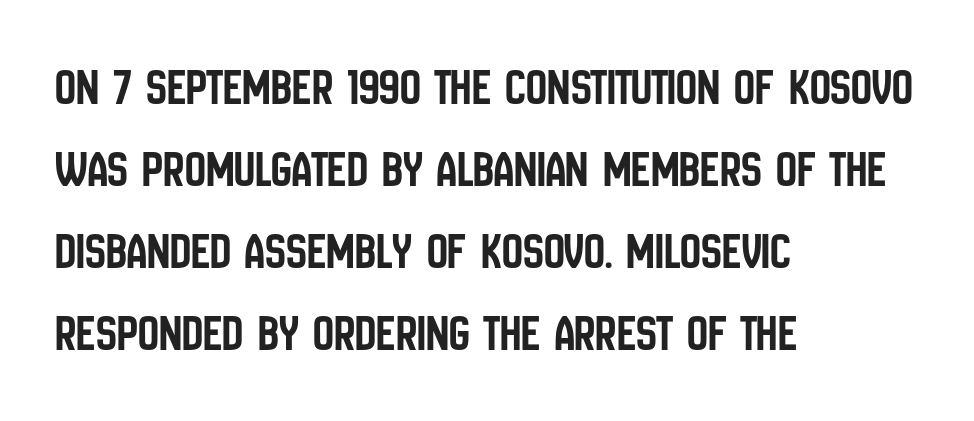
Q: Is the text italic (slanted)? A: No, it is upright.
Q: Is the typeface a serif or a sans-serif typeface? A: Sans-serif.
Q: Is the text underlined? A: No.
Q: How is the paragraph aligned? A: Left-aligned.
Q: Is the spacing between letters normal or unusually wide? A: Normal.
Q: Is the spacing between lines tight, normal or loose? A: Normal.
Q: Width (condensed, normal, or wide)? A: Condensed.
Q: Stroke contrast? A: Low.
Q: x-height? A: Large.
Q: Monospaced? A: No.
